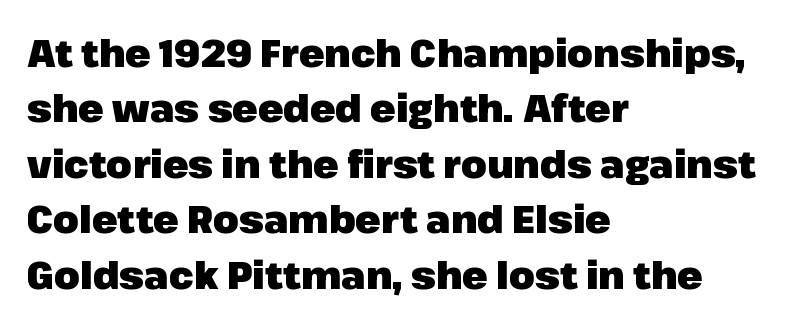
{"serif": "no", "italic": "no", "bold": "yes", "weight": "heavy", "width": "normal", "stroke_contrast": "low", "x_height": "medium", "monospaced": "no", "underline": "no", "align": "left", "line_spacing": "normal", "line_spacing_ratio": 1.5, "letter_spacing": "normal", "letter_spacing_em": 0.0, "glyph_px": 37}
